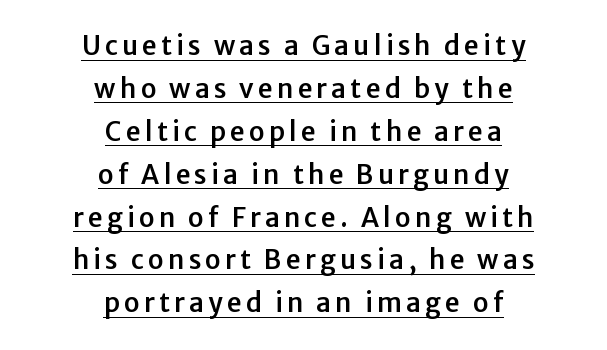
{"italic": "no", "underline": "yes", "align": "center", "line_spacing": "normal", "line_spacing_ratio": 1.65, "glyph_px": 26}
